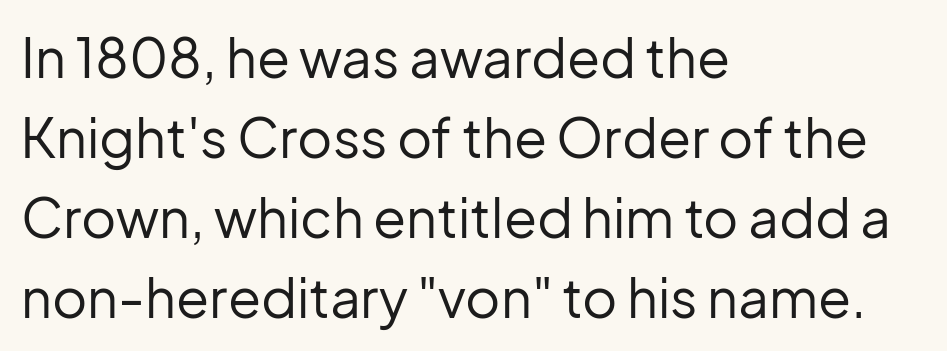
The rendering uses natural spacing where letterforms have individual widths. Between one letter and the next there's only the usual sliver of space. The face looks like a standard text weight, possibly lighter. The type family on display is of the sans-serif kind. Interline gaps are of average width in this sample.
